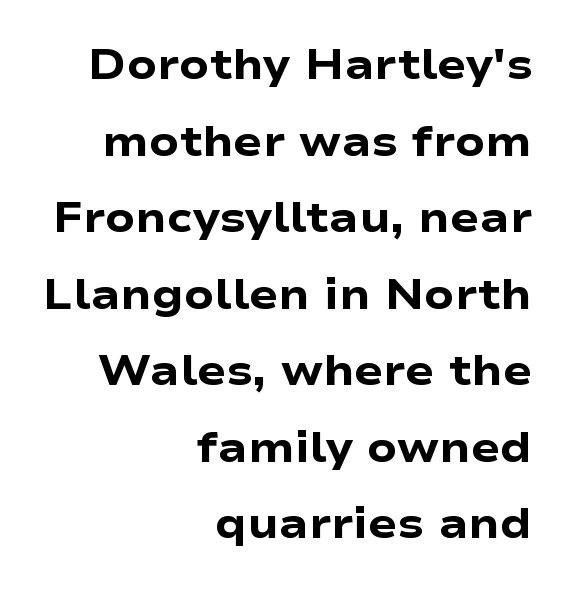
The letters are bold, with thick, heavy strokes. Caption: standard tracking, unaltered. No feet cap the strokes, marking this as sans-serif type. The space directly below the letters is spotless. The rendering uses natural spacing where letterforms have individual widths. The typesetter chose a ragged-left arrangement here.
